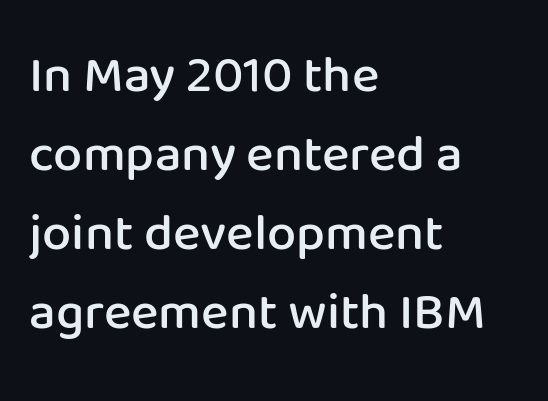
It's the straight-up-and-down kind of type. Type style note: lacks serifs. The text block is weighted toward the left margin, trailing off unevenly rightward. Has an underline been added? It has not. Is this a fixed-width face? No — the glyphs have proportional, varying widths. This rendering leaves character spacing at its baseline value.
